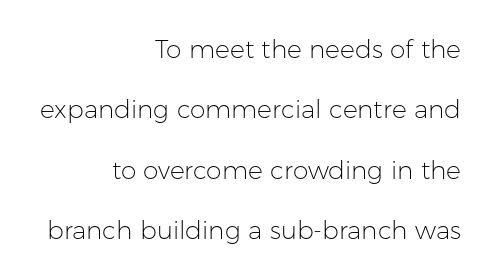
Q: Is the text bold? A: No.
Q: Is the text italic (slanted)? A: No, it is upright.
Q: Is the text underlined? A: No.
Q: How is the paragraph aligned? A: Right-aligned.
Q: Is the spacing between letters normal or unusually wide? A: Normal.
Q: Is the spacing between lines tight, normal or loose? A: Loose.
